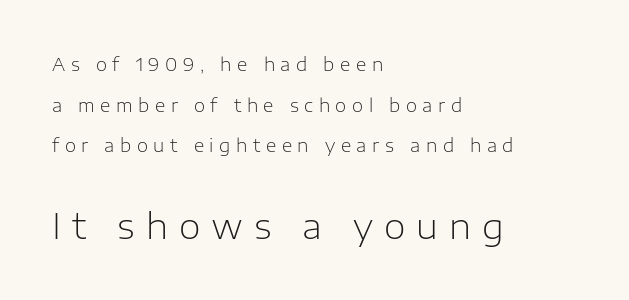
The image shows 35 px light sans-serif type, upright; set left-aligned, loose line spacing (2.26x), unusually wide letter spacing (+0.31 em), not underlined; the second (bottom) block is 1.94x larger; low stroke contrast and a medium x-height.
